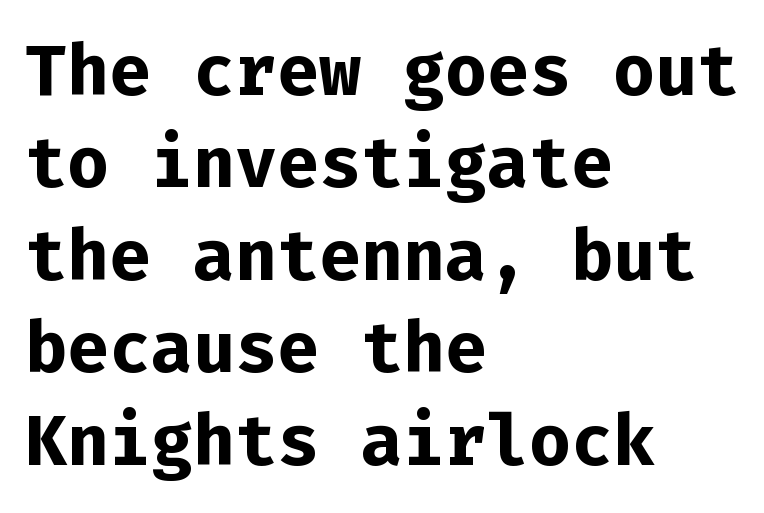
Observe the absence of serifs on each vertical stroke in this sample. The lettering stays uniformly vertical, giving the passage a roman look. Pretty heavy lettering here — definitely bold. The strip under each line holds only bare page. These lines are rendered in a fixed-pitch font.
